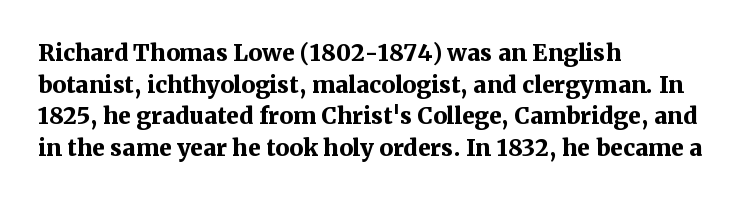
{"italic": "no", "bold": "yes", "underline": "no", "align": "left", "line_spacing": "normal", "line_spacing_ratio": 1.37, "letter_spacing": "normal", "letter_spacing_em": 0.0, "glyph_px": 23}
